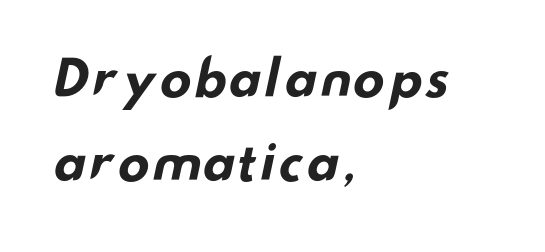
The typesetter chose a ragged-right arrangement here. Stroke thickness is high; the sample reads as a true bold. The face used here is a sans, in the tradition of grotesques and geometrics. The zone under the glyphs is completely vacant. Proportional: the letters do not fall into vertical columns. These lines keep a tight, regular rhythm from letter to letter.
